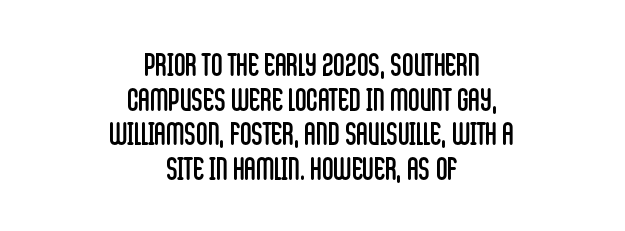
These lines huddle together more closely than default settings would place them. No italicization has been applied; the sample stays upright. This sample is center-justified, so both line endings float freely. How are the letters spaced? Ordinarily, with no added tracking. Here the designer chose a conventional face with non-uniform glyph widths.
